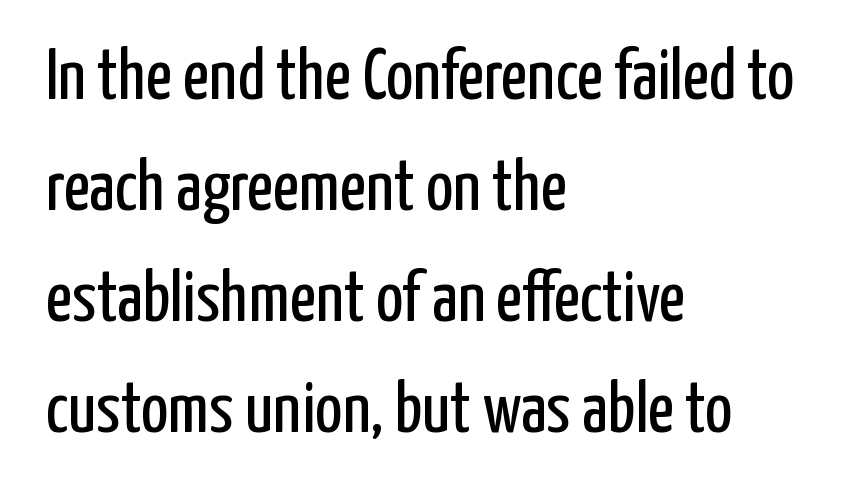
The image shows 72 px regular-weight, condensed sans-serif type, upright; set left-aligned, normal line spacing (1.54x), normal letter spacing, not underlined; low stroke contrast and a medium x-height.
